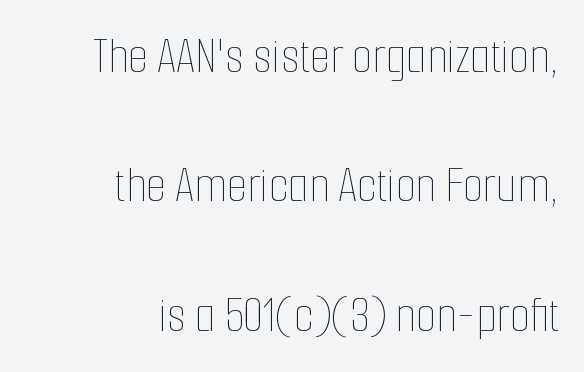
{"italic": "no", "bold": "no", "weight": "thin", "width": "condensed", "stroke_contrast": "low", "x_height": "medium", "monospaced": "no", "underline": "no", "align": "right", "line_spacing": "loose", "line_spacing_ratio": 2.49, "letter_spacing": "normal", "letter_spacing_em": 0.0, "glyph_px": 52}
